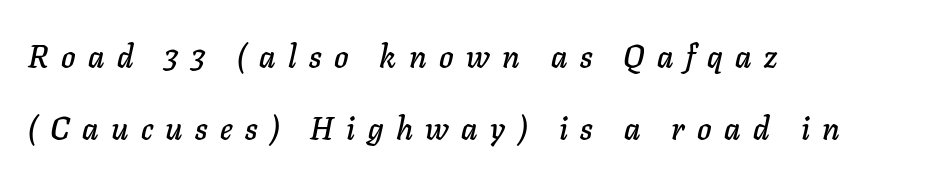
The image shows 31 px text type, italic (leaning right); set left-aligned, loose line spacing (2.31x), unusually wide letter spacing (+0.4 em), not underlined; low stroke contrast and a medium x-height.
